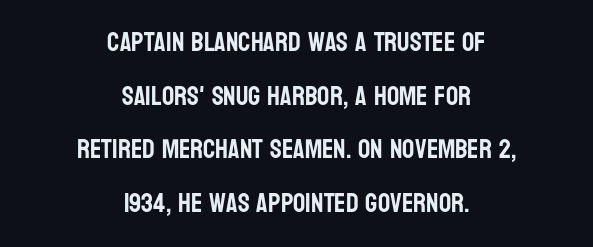
Every character sits straight up, as roman type does. Letters rest on an invisible, unmarked baseline. If you measured baseline to baseline, you'd find a long distance. Each line is balanced around a shared central axis. The line texture is even and compact thanks to regular tracking.
